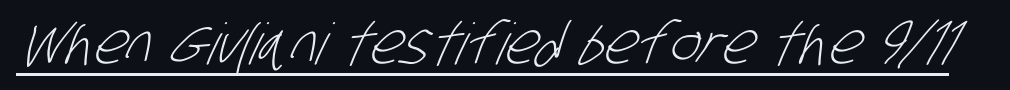
{"serif": "no", "bold": "no", "weight": "light", "width": "condensed", "stroke_contrast": "low", "x_height": "large", "monospaced": "no", "underline": "yes", "letter_spacing": "normal", "letter_spacing_em": 0.0, "glyph_px": 57}
